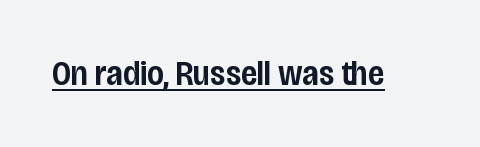
{"serif": "no", "italic": "no", "bold": "semi", "weight": "semibold", "width": "condensed", "stroke_contrast": "low", "x_height": "large", "monospaced": "no", "underline": "yes", "letter_spacing": "normal", "letter_spacing_em": 0.0, "glyph_px": 35}
